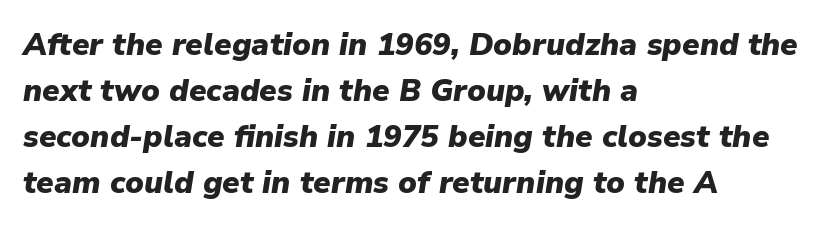
{"italic": "yes", "lean": "right", "slant_degrees": 9, "bold": "yes", "weight": "heavy", "width": "normal", "stroke_contrast": "low", "x_height": "medium", "monospaced": "no", "underline": "no", "align": "left", "line_spacing": "normal", "line_spacing_ratio": 1.48, "letter_spacing": "normal", "letter_spacing_em": 0.0, "glyph_px": 31}
